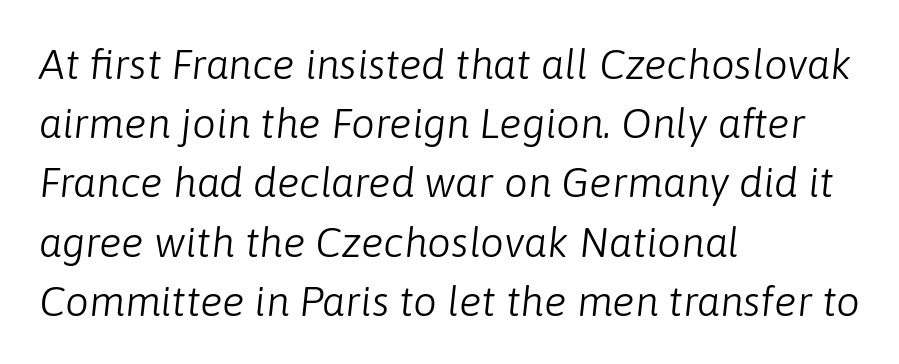
Is the letter spacing exaggerated? No — it looks like the ordinary default. Rendered with sloped, italic letterforms. A typesetter would call this proportional, since set widths differ per character. Just letters on the line, the space beneath them empty. In terms of leading, this rendering sits right in the middle.
